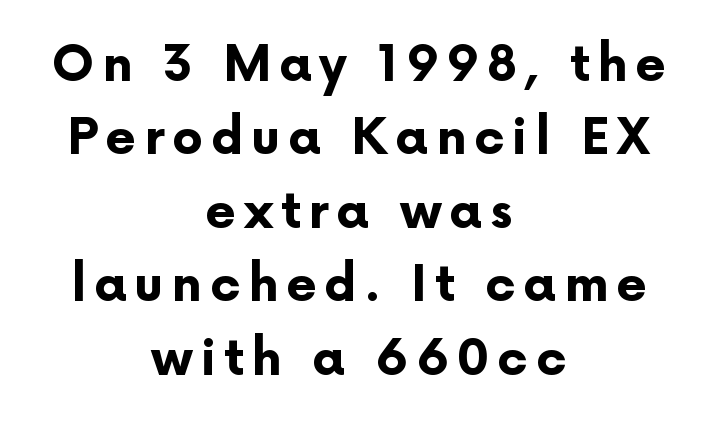
A typesetter would label this face a sans. Rendered with straight, roman letterforms. Check under the words: just untouched page. The paragraph shown floats in the horizontal middle. Quick note: interline space is typical.
